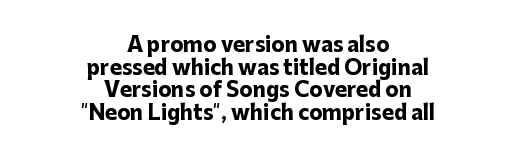
Ascenders rise straight up at ninety degrees. The space directly below the letters is spotless. The line texture is even and compact thanks to regular tracking. How would I describe the line gaps? Narrow and economical. Caption: bold face, heavy strokes. The lines in this sample share a center point and differ in where they start and stop.
